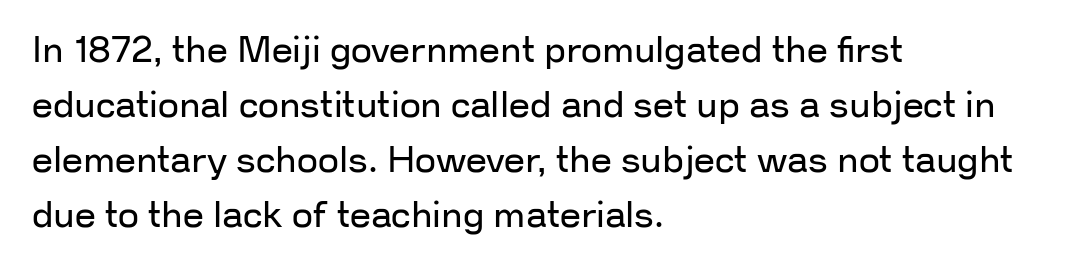
Counters stay open thanks to moderate or lighter strokes. Observe the absence of serifs on each vertical stroke in this sample. Rendered with straight, roman letterforms. The compositor pushed each line to the left boundary.
